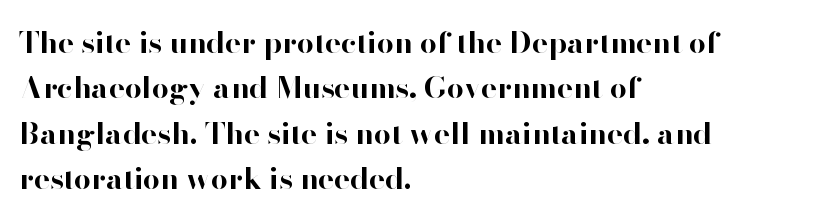
{"serif": "no", "italic": "no", "bold": "yes", "weight": "bold", "width": "normal", "stroke_contrast": "high", "x_height": "small", "monospaced": "no", "underline": "no", "align": "left", "line_spacing": "normal", "line_spacing_ratio": 1.51, "letter_spacing": "normal", "letter_spacing_em": 0.0, "glyph_px": 30}
